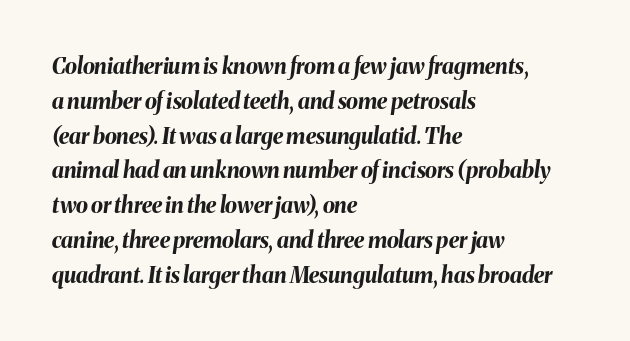
Line spacing here is normal. Chunky letters — that's bold for sure. The rendering applies a slant to the glyphs. Visually the block forms a straight wall on the left and a jagged coastline on the right. How are the letters spaced? Ordinarily, with no added tracking. Letters rest on an invisible, unmarked baseline.
